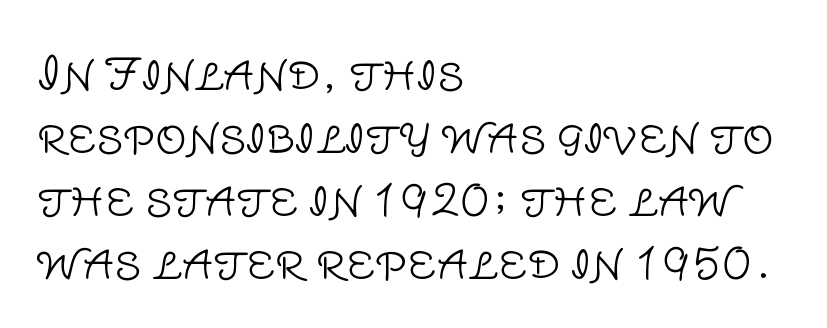
Caption: multi-line text, flush left, ragged right. Horizontal bands of white between lines are of average thickness. A bare baseline throughout the passage. Caption: face not bold, strokes unweighted. You can tell from the bare stems that sans-serif type was used.
